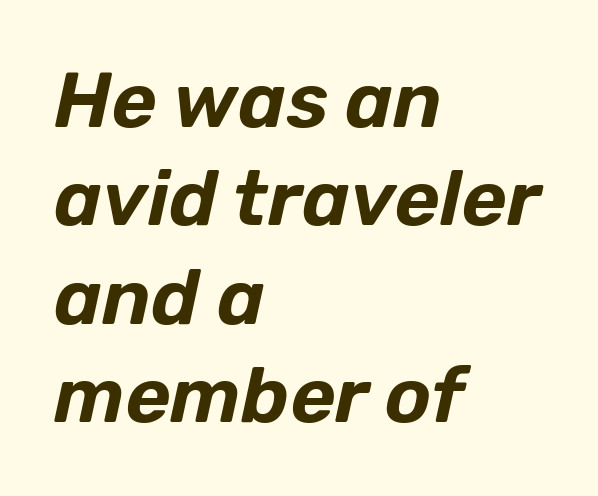
{"italic": "yes", "lean": "right", "slant_degrees": 12, "width": "normal", "stroke_contrast": "low", "x_height": "medium", "monospaced": "no", "underline": "no", "align": "left", "line_spacing": "normal", "line_spacing_ratio": 1.26, "letter_spacing": "normal", "letter_spacing_em": 0.0, "glyph_px": 78}
